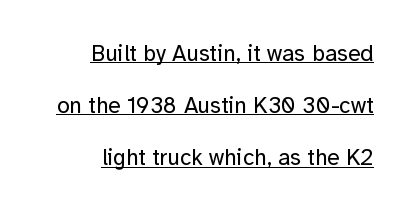
A student would call this right alignment; a typographer would say flush right, rag left. No extra ink here — the face is not bold. Is there any slant? The stems are plumb. A typographer would call this underscored text. You could call the tracking neutral — neither tight nor loose.
